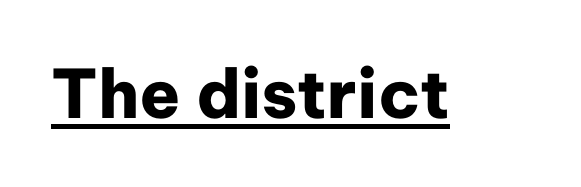
Q: Is the text bold? A: Yes.
Q: Is the text italic (slanted)? A: No, it is upright.
Q: Is the typeface a serif or a sans-serif typeface? A: Sans-serif.
Q: Is the text underlined? A: Yes.
Q: Is the spacing between letters normal or unusually wide? A: Normal.
Q: Width (condensed, normal, or wide)? A: Normal.
Q: Stroke contrast? A: Low.
Q: x-height? A: Medium.
Q: Monospaced? A: No.
